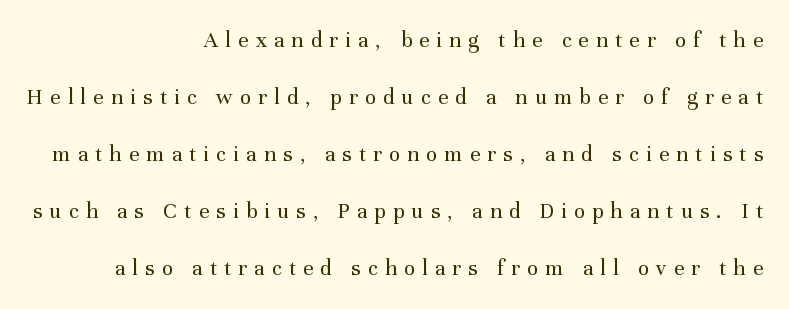
Caption: multi-line text, flush right, ragged left. The space beneath each line is pristine and unruled. The space between consecutive lines is lavish. Each word looks stretched out because of the extra space between its letters. Is the stroke heavy? The answer is a plain regular-or-lighter.
